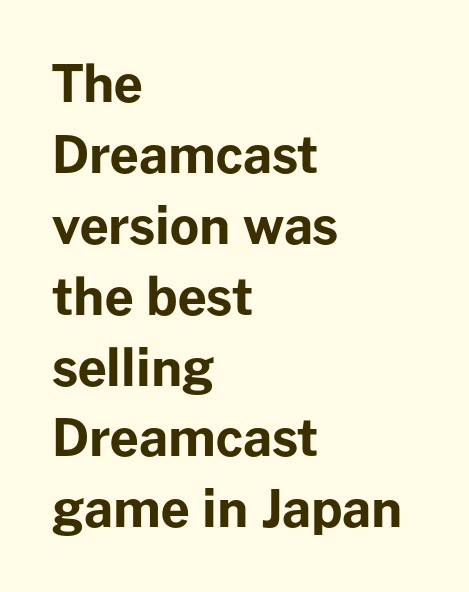
Q: Is the text bold? A: Yes.
Q: Is the text italic (slanted)? A: No, it is upright.
Q: Is the typeface a serif or a sans-serif typeface? A: Sans-serif.
Q: Is the text underlined? A: No.
Q: How is the paragraph aligned? A: Left-aligned.
Q: Is the spacing between letters normal or unusually wide? A: Normal.
Q: Is the spacing between lines tight, normal or loose? A: Normal.
Q: Width (condensed, normal, or wide)? A: Normal.
Q: Stroke contrast? A: Low.
Q: x-height? A: Medium.
Q: Monospaced? A: No.
